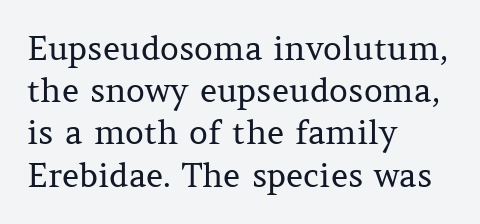
The image shows 33 px regular-weight serif type, upright; set left-aligned, normal line spacing (1.28x), normal letter spacing, not underlined; medium stroke contrast and a medium x-height.
